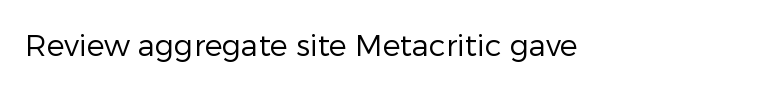
The image shows 30 px regular-weight sans-serif type, upright; set normal letter spacing, not underlined; low stroke contrast and a medium x-height.
